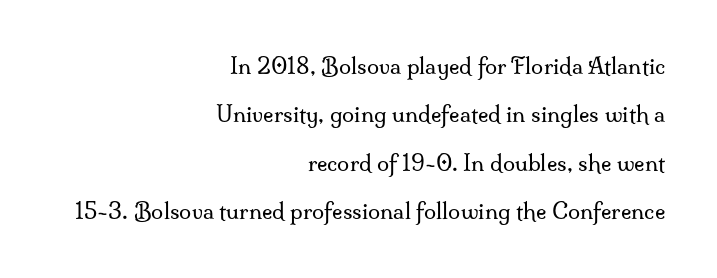
The image shows 22 px text type, upright; set right-aligned, loose line spacing (2.2x), normal letter spacing, not underlined.
